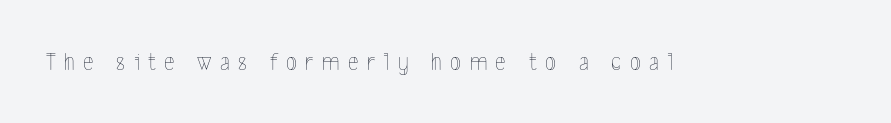
Q: Is the text bold? A: No.
Q: Is the text italic (slanted)? A: No, it is upright.
Q: Is the text underlined? A: No.
Q: Is the spacing between letters normal or unusually wide? A: Unusually wide.
